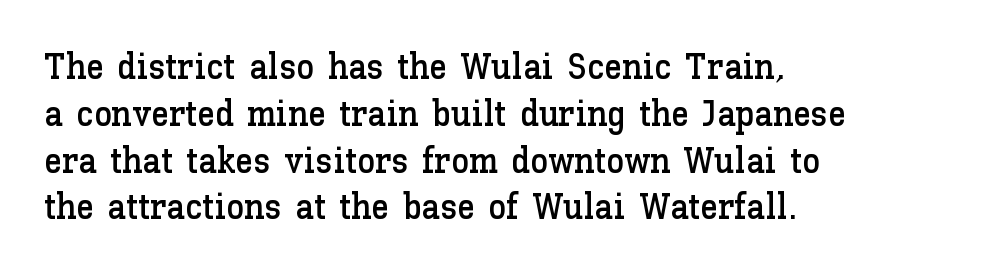
The image shows 36 px text type, upright; set left-aligned, normal line spacing (1.3x), normal letter spacing, not underlined; low stroke contrast and a medium x-height.
